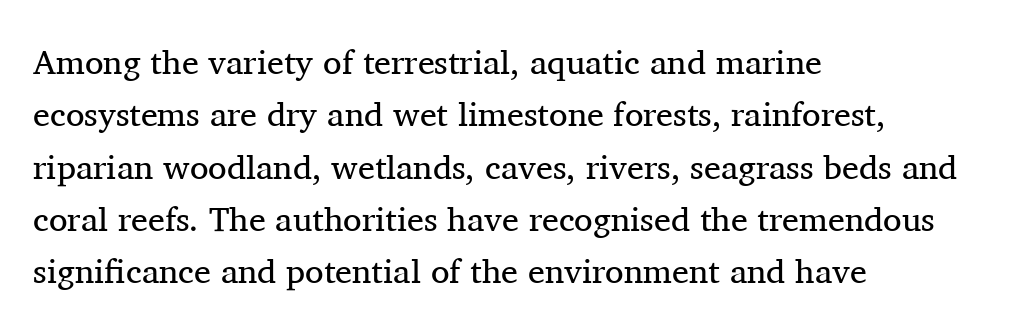
The image shows 34 px regular-weight serif type, upright; set left-aligned, normal line spacing (1.54x), normal letter spacing, not underlined; medium stroke contrast and a medium x-height.
